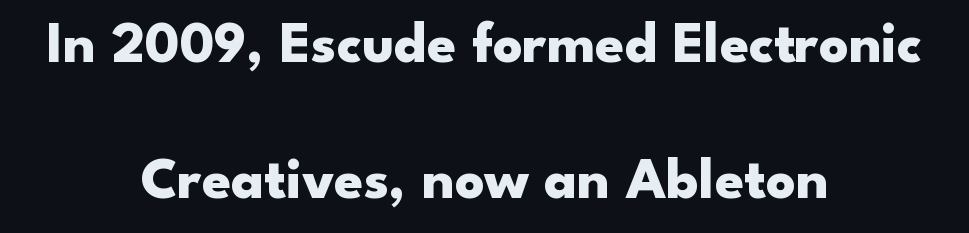
{"serif": "no", "italic": "no", "bold": "yes", "weight": "heavy", "width": "wide", "stroke_contrast": "low", "x_height": "small", "monospaced": "no", "underline": "no", "align": "center", "line_spacing": "loose", "line_spacing_ratio": 2.35, "letter_spacing": "normal", "letter_spacing_em": 0.0, "glyph_px": 58}
